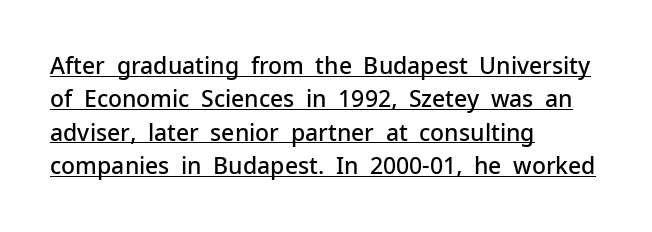
Underlined type. The strokes are fattened partway — semibold, not bold. Students, observe: this is what conventionally led text looks like. This rendering leaves character spacing at its baseline value. When letters stand straight like this, we call the style roman or upright. The lines are quadded left.
